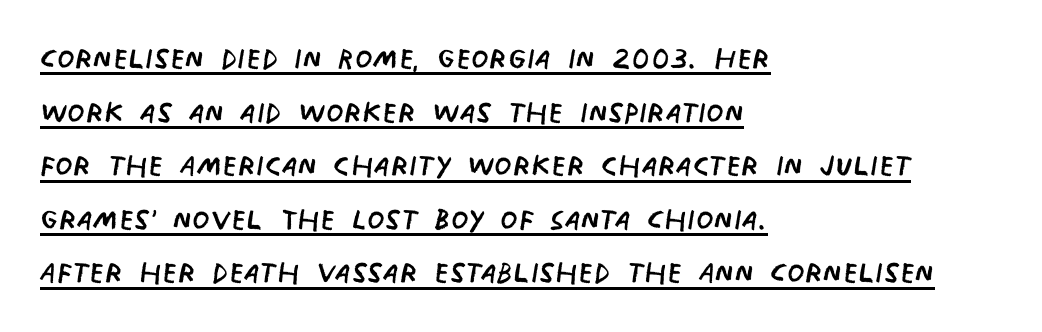
{"serif": "no", "bold": "no", "weight": "regular", "width": "condensed", "stroke_contrast": "low", "x_height": "large", "monospaced": "no", "underline": "yes", "align": "left", "line_spacing": "normal", "line_spacing_ratio": 1.34, "letter_spacing": "normal", "letter_spacing_em": 0.0, "glyph_px": 40}
